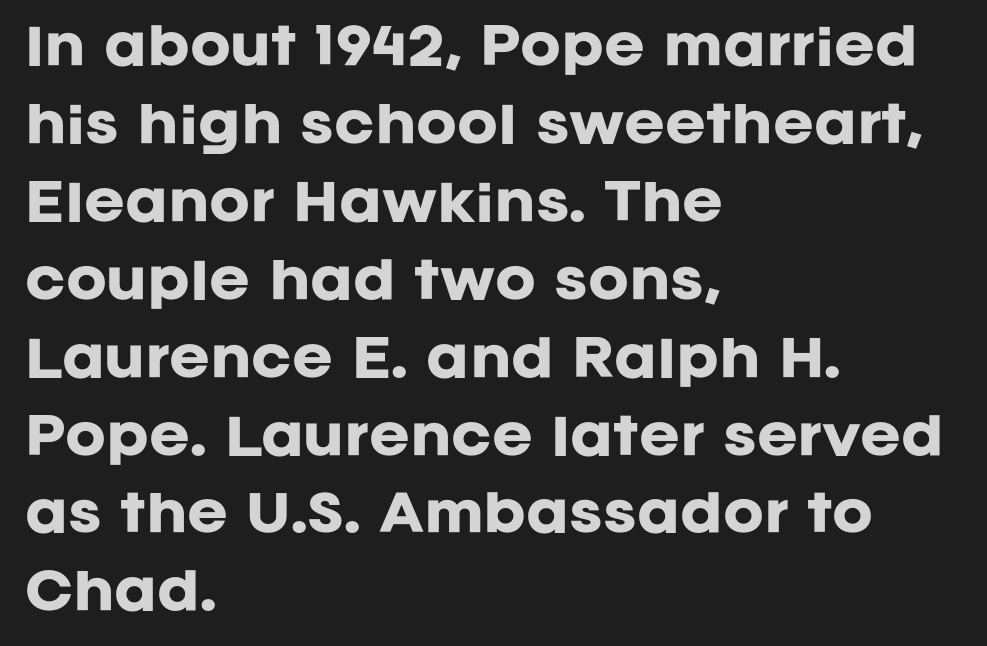
Notice how thick the strokes are: this is what a full bold looks like. Each word holds together tightly as a unit, with standard inter-letter gaps. Does the type have serifs? No, each stem ends abruptly. These lines stack with their left ends in a neat column.
